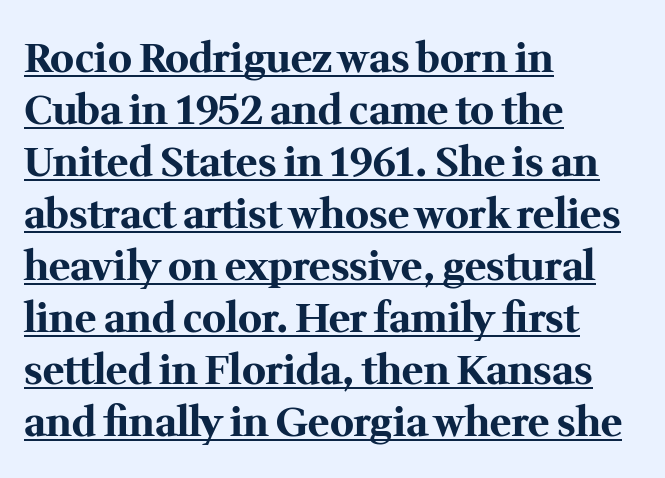
The image shows 40 px bold serif type, upright; set left-aligned, normal line spacing (1.3x), normal letter spacing, underlined; medium stroke contrast and a medium x-height.
